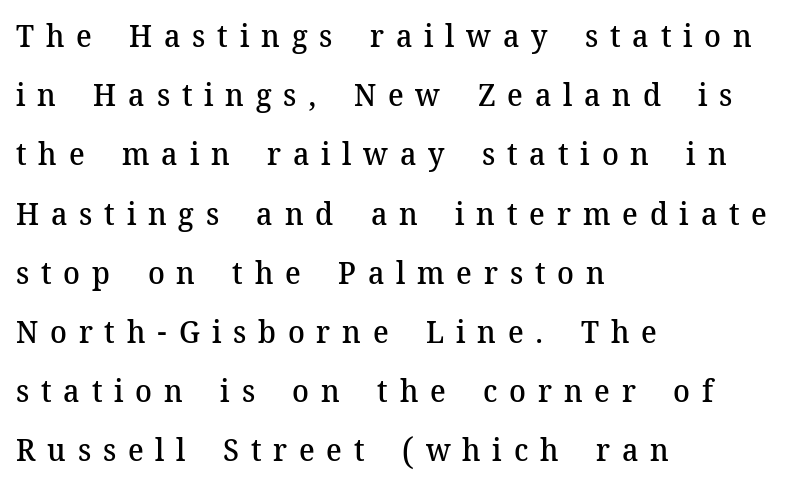
The image shows 31 px semibold serif type, upright; set left-aligned, loose line spacing (1.91x), unusually wide letter spacing (+0.38 em), not underlined; medium stroke contrast and a medium x-height.
